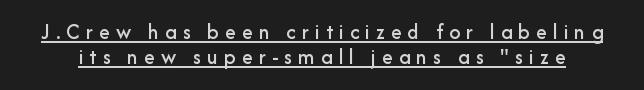
{"italic": "no", "underline": "yes", "line_spacing": "tight", "line_spacing_ratio": 1.15, "letter_spacing": "wide", "letter_spacing_em": 0.28, "glyph_px": 22}
